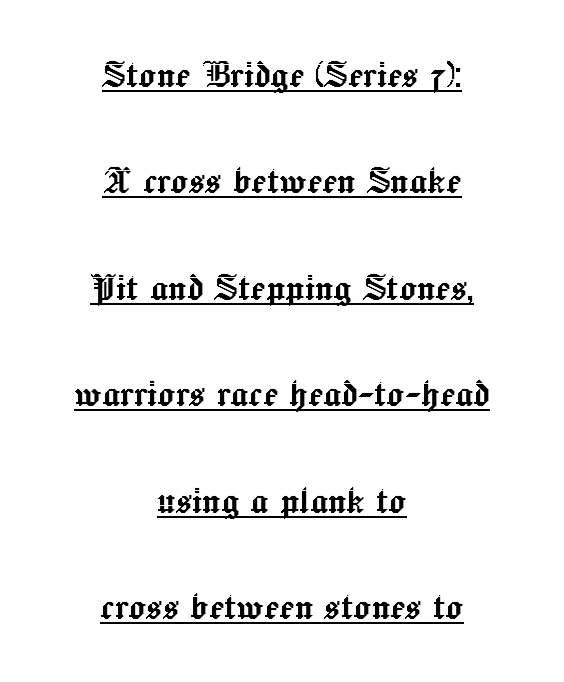
{"italic": "no", "width": "normal", "x_height": "medium", "monospaced": "no", "underline": "yes", "align": "center", "line_spacing": "loose", "line_spacing_ratio": 2.42, "letter_spacing": "normal", "letter_spacing_em": 0.0, "glyph_px": 44}
